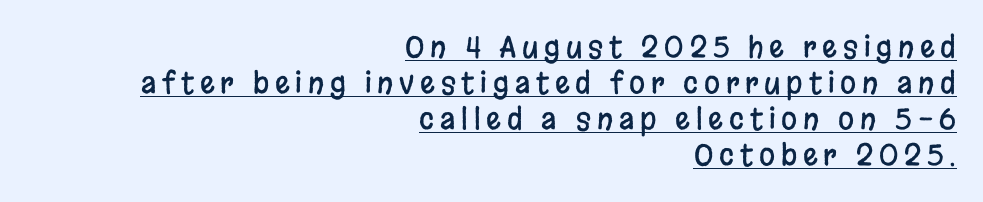
{"serif": "no", "italic": "no", "width": "condensed", "stroke_contrast": "low", "x_height": "large", "monospaced": "no", "underline": "yes", "align": "right", "line_spacing_ratio": 1.24, "letter_spacing": "wide", "letter_spacing_em": 0.2, "glyph_px": 29}
